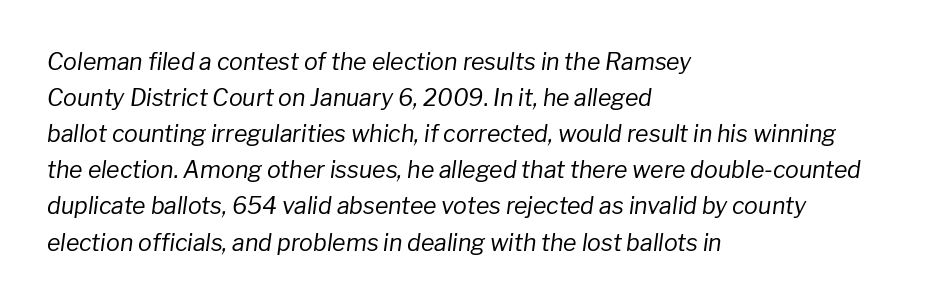
{"italic": "yes", "lean": "right", "slant_degrees": 8, "bold": "no", "underline": "no", "align": "left", "line_spacing": "normal", "line_spacing_ratio": 1.57, "letter_spacing": "normal", "letter_spacing_em": 0.0, "glyph_px": 23}
